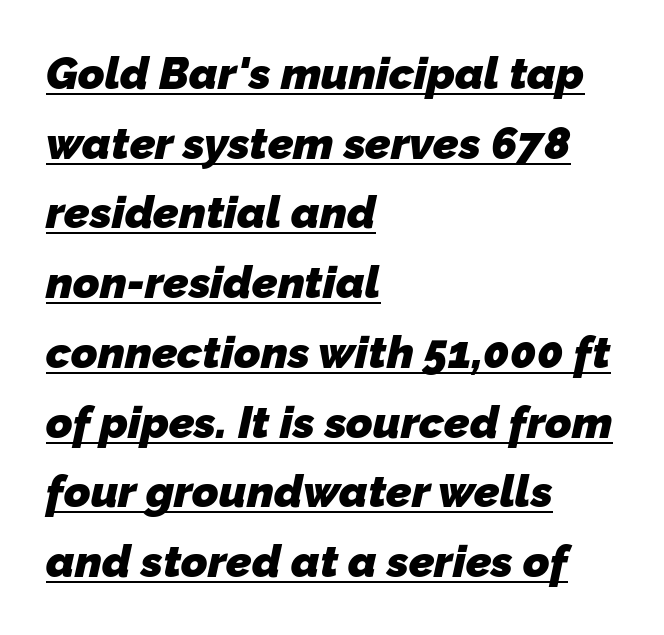
{"serif": "no", "bold": "yes", "weight": "heavy", "width": "normal", "stroke_contrast": "low", "x_height": "medium", "monospaced": "no", "underline": "yes", "align": "left", "line_spacing": "normal", "line_spacing_ratio": 1.55, "letter_spacing": "normal", "letter_spacing_em": 0.0, "glyph_px": 45}
